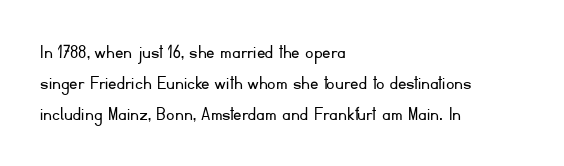
The image shows 21 px text type, upright; set left-aligned, normal line spacing (1.48x), normal letter spacing, not underlined.
